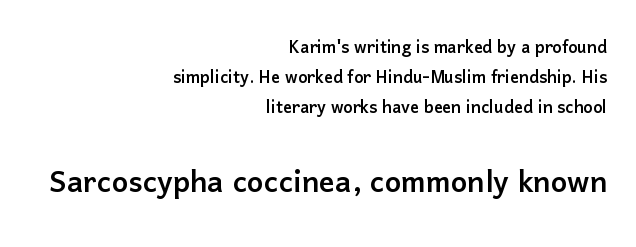
The passage shown is typeset with a sans-serif family. This sample is right-justified, so line beginnings fall wherever the words allow. The tracking reads as untouched default to a designer's eye. Baseline-to-baseline distance is the conventional proportion of letter height.
